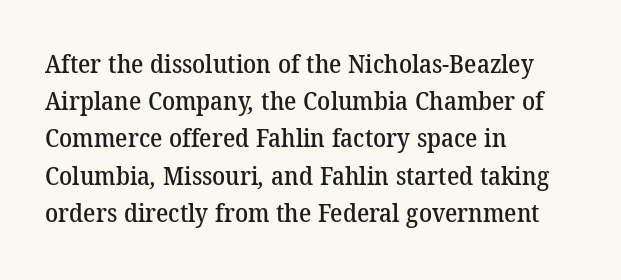
{"underline": "no", "align": "left", "line_spacing": "normal", "line_spacing_ratio": 1.43, "letter_spacing": "normal", "letter_spacing_em": 0.0, "glyph_px": 26}
